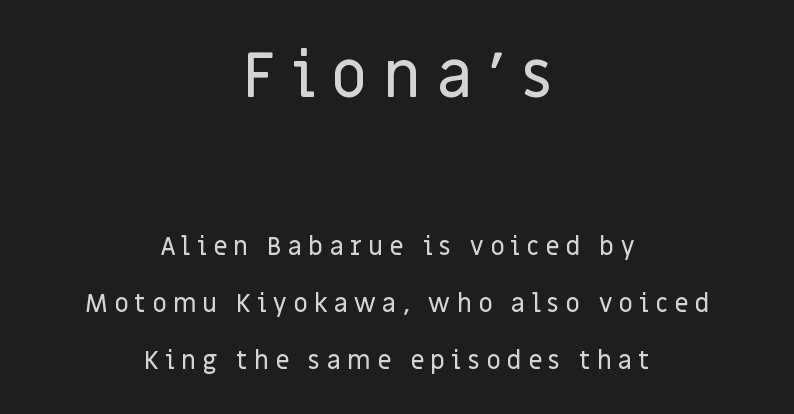
What kind of face is this? One without serifs — a sans. Is this a fixed-width face? No — the glyphs have proportional, varying widths. Vertically, the passage feels expansive, rows floating well apart. The specimen omits any rule beneath the text block's lines. A typesetter would call this heavily tracked-out type. Which chunk is bigger? The first one — the top block dwarfs the bottom.
